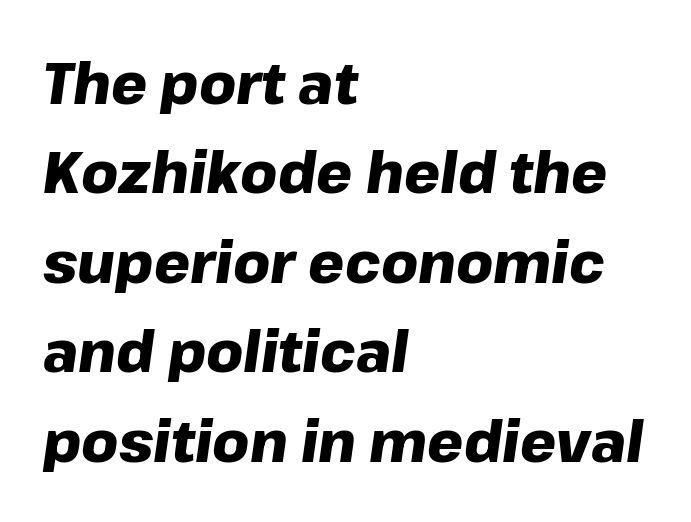
Q: Is the text bold? A: Yes.
Q: Is the text italic (slanted)? A: Yes, it leans right by about 8 degrees.
Q: Is the text underlined? A: No.
Q: How is the paragraph aligned? A: Left-aligned.
Q: Is the spacing between letters normal or unusually wide? A: Normal.
Q: Is the spacing between lines tight, normal or loose? A: Normal.
Q: Width (condensed, normal, or wide)? A: Normal.
Q: Stroke contrast? A: Low.
Q: x-height? A: Medium.
Q: Monospaced? A: No.
